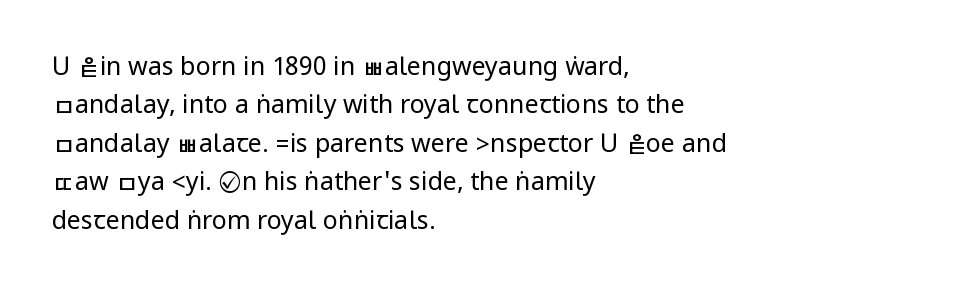
{"italic": "no", "bold": "no", "underline": "no", "align": "left", "line_spacing": "normal", "line_spacing_ratio": 1.54, "letter_spacing": "normal", "letter_spacing_em": 0.0, "glyph_px": 25}
